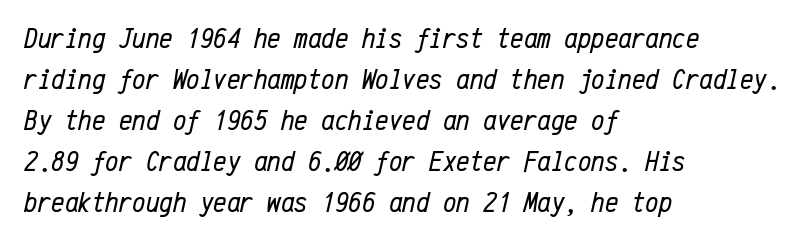
The image shows 30 px regular-weight, condensed type, italic (leaning right), monospaced; set left-aligned, normal line spacing (1.37x), normal letter spacing, not underlined; low stroke contrast and a medium x-height.
